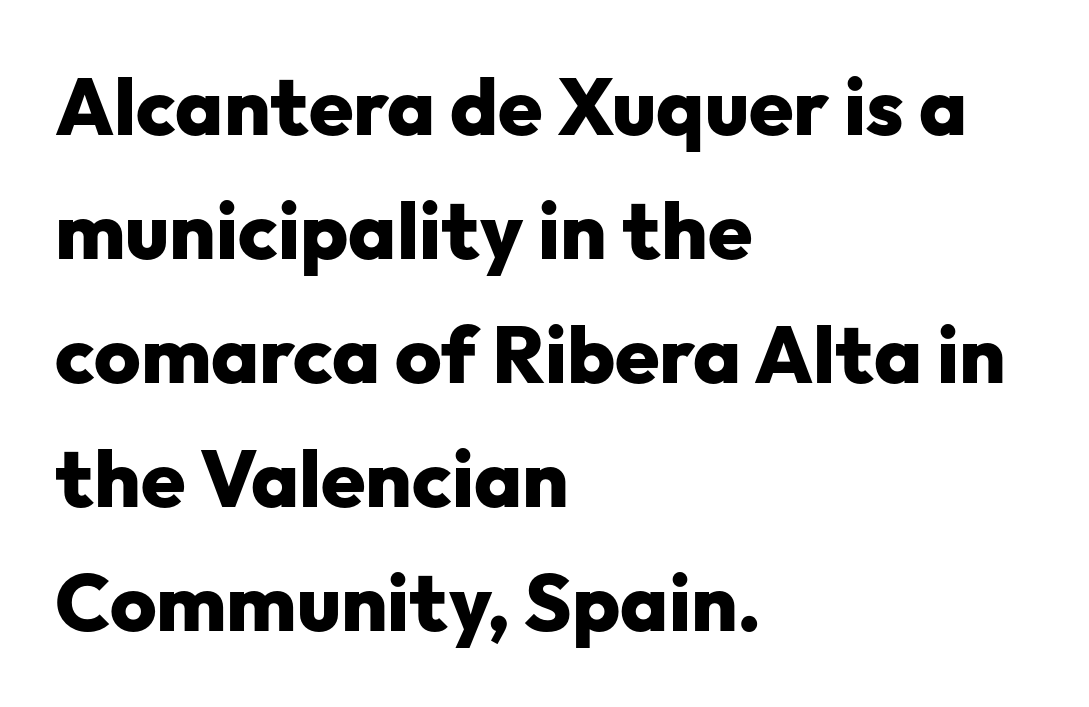
{"serif": "no", "italic": "no", "bold": "yes", "weight": "heavy", "width": "normal", "stroke_contrast": "low", "x_height": "medium", "monospaced": "no", "underline": "no", "align": "left", "line_spacing": "normal", "line_spacing_ratio": 1.55, "letter_spacing": "normal", "letter_spacing_em": 0.0, "glyph_px": 80}
